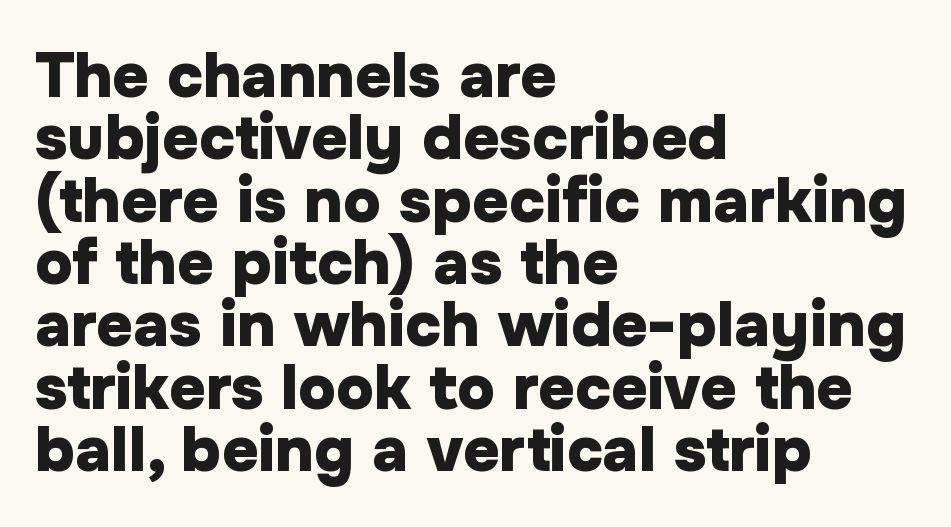
Q: Is the text bold? A: Yes.
Q: Is the text italic (slanted)? A: No, it is upright.
Q: Is the typeface a serif or a sans-serif typeface? A: Sans-serif.
Q: Is the text underlined? A: No.
Q: How is the paragraph aligned? A: Left-aligned.
Q: Is the spacing between letters normal or unusually wide? A: Normal.
Q: Is the spacing between lines tight, normal or loose? A: Tight.
Q: Width (condensed, normal, or wide)? A: Normal.
Q: Stroke contrast? A: Low.
Q: x-height? A: Medium.
Q: Monospaced? A: No.
